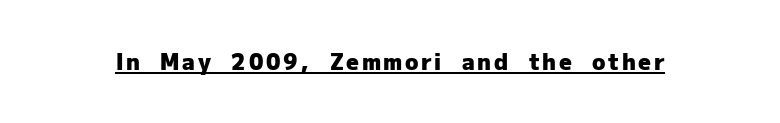
The image shows 22 px bold type, upright; set underlined.
